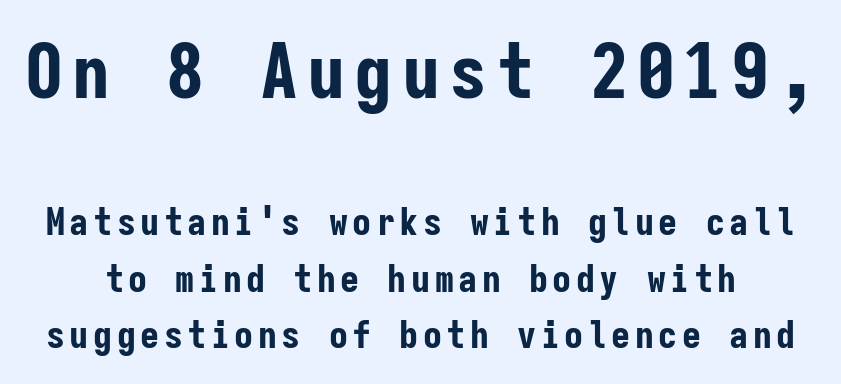
{"serif": "no", "italic": "no", "bold": "yes", "weight": "bold", "width": "condensed", "stroke_contrast": "low", "x_height": "medium", "monospaced": "yes", "underline": "no", "line_spacing": "normal", "line_spacing_ratio": 1.49, "larger_block": "first", "size_ratio": 2.0, "glyph_px": 76}
